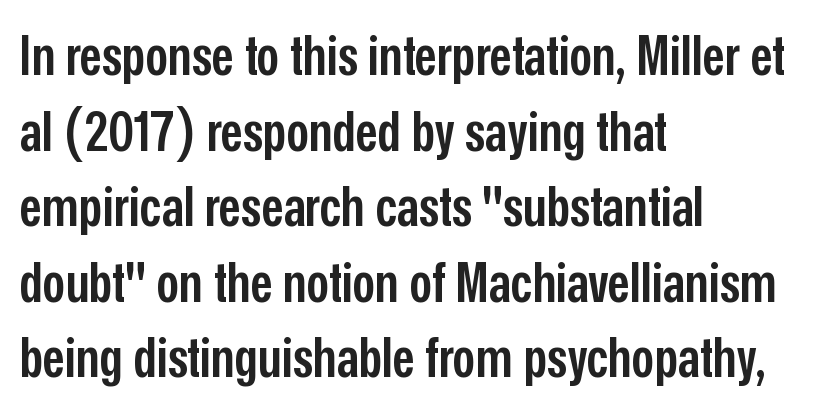
The image shows 56 px semibold, condensed sans-serif type, upright; set left-aligned, normal line spacing (1.35x), normal letter spacing, not underlined; low stroke contrast and a medium x-height.
